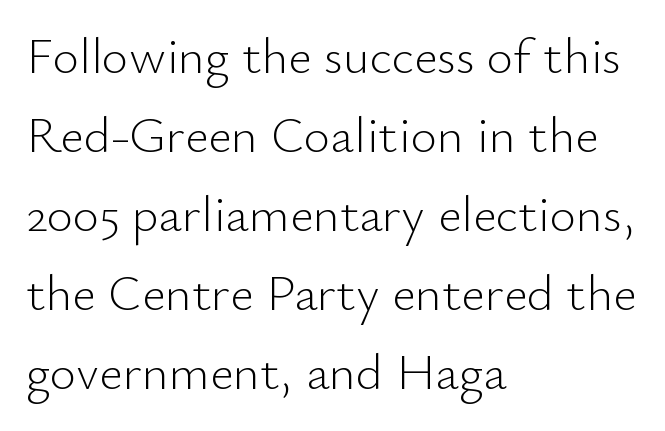
Q: Is the text bold? A: No.
Q: Is the text italic (slanted)? A: No, it is upright.
Q: Is the typeface a serif or a sans-serif typeface? A: Sans-serif.
Q: Is the text underlined? A: No.
Q: How is the paragraph aligned? A: Left-aligned.
Q: Is the spacing between letters normal or unusually wide? A: Normal.
Q: Is the spacing between lines tight, normal or loose? A: Normal.
Q: Width (condensed, normal, or wide)? A: Normal.
Q: Stroke contrast? A: Low.
Q: x-height? A: Small.
Q: Monospaced? A: No.
